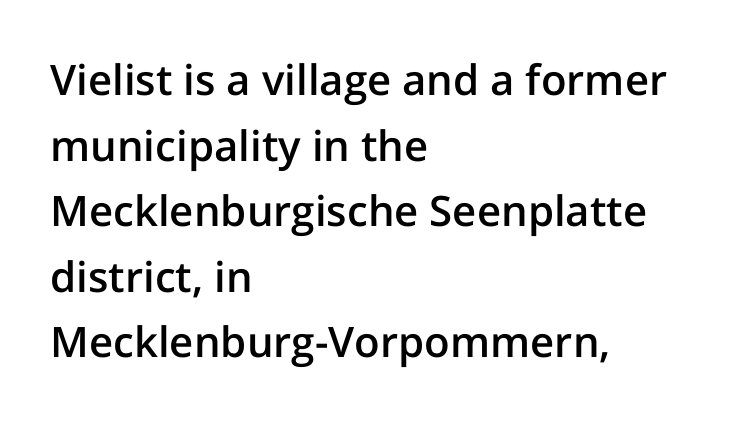
Q: Is the text bold? A: Semi-bold.
Q: Is the text italic (slanted)? A: No, it is upright.
Q: Is the typeface a serif or a sans-serif typeface? A: Sans-serif.
Q: Is the text underlined? A: No.
Q: How is the paragraph aligned? A: Left-aligned.
Q: Is the spacing between letters normal or unusually wide? A: Normal.
Q: Is the spacing between lines tight, normal or loose? A: Normal.
Q: Width (condensed, normal, or wide)? A: Normal.
Q: Stroke contrast? A: Low.
Q: x-height? A: Medium.
Q: Monospaced? A: No.
